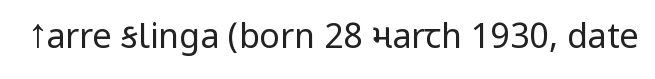
Do the characters align in a grid? No, the font is proportional. Glance below the letters and you will spot only blank space. What stands out about the letter spacing? Nothing — it is the standard amount. The typeface chosen for these lines omits serifs. Stroke mass is kept to a normal reading level or below.
